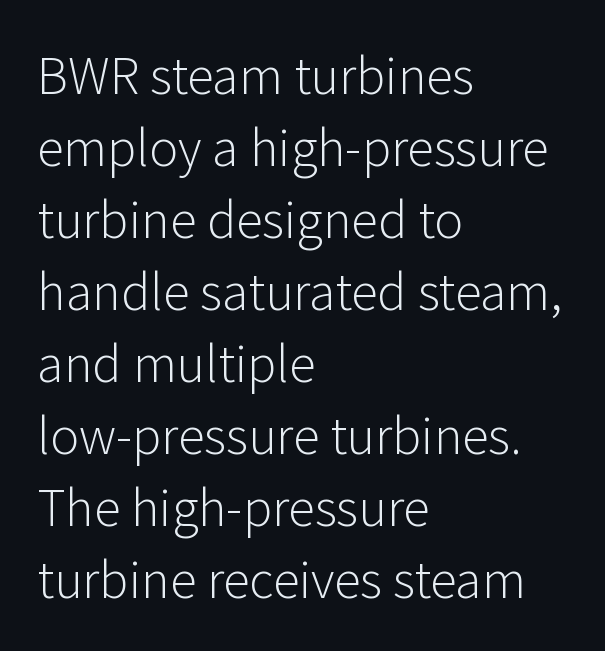
Q: Is the text bold? A: No.
Q: Is the text italic (slanted)? A: No, it is upright.
Q: Is the typeface a serif or a sans-serif typeface? A: Sans-serif.
Q: Is the text underlined? A: No.
Q: How is the paragraph aligned? A: Left-aligned.
Q: Is the spacing between letters normal or unusually wide? A: Normal.
Q: Is the spacing between lines tight, normal or loose? A: Normal.
Q: Width (condensed, normal, or wide)? A: Normal.
Q: Stroke contrast? A: Low.
Q: x-height? A: Medium.
Q: Monospaced? A: No.
